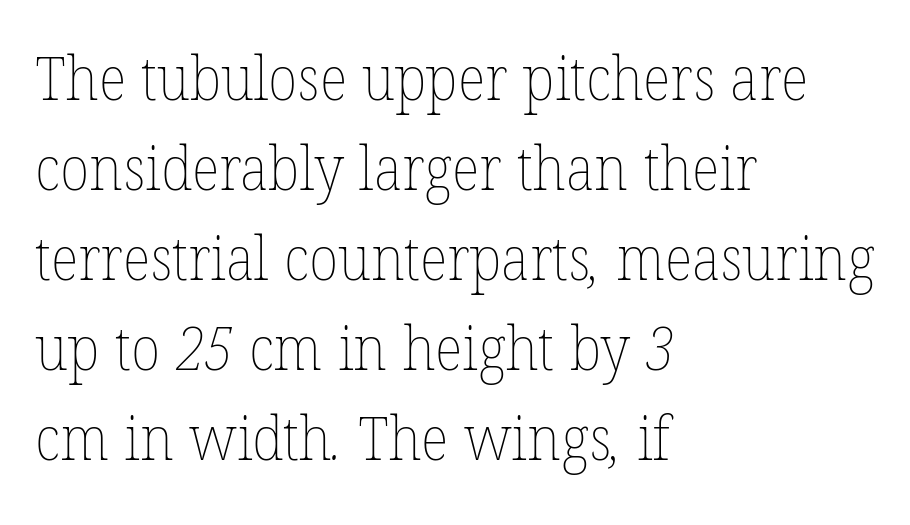
Q: Is the text bold? A: No.
Q: Is the text underlined? A: No.
Q: How is the paragraph aligned? A: Left-aligned.
Q: Is the spacing between letters normal or unusually wide? A: Normal.
Q: Is the spacing between lines tight, normal or loose? A: Normal.
Q: Width (condensed, normal, or wide)? A: Normal.
Q: Stroke contrast? A: Low.
Q: x-height? A: Medium.
Q: Monospaced? A: No.
